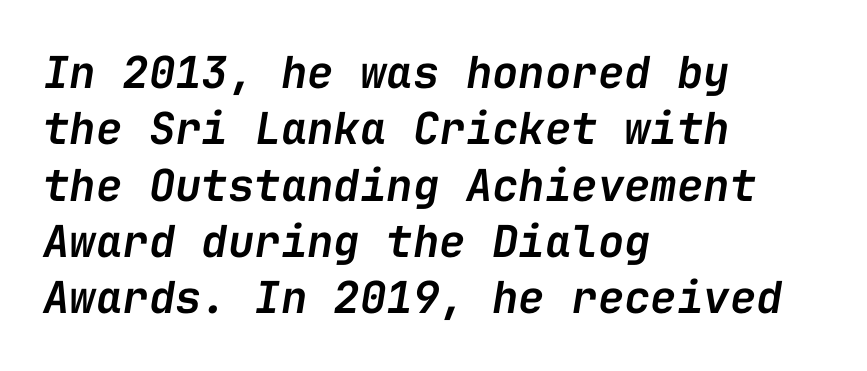
Spacing verdict: monospaced, one width for all characters. A typesetter would call this zero additional tracking. Rows of type keep a routine distance in the vertical direction. The rag falls on the right side of this text block. Has an underline been added? It has not. Posture: slanted.
